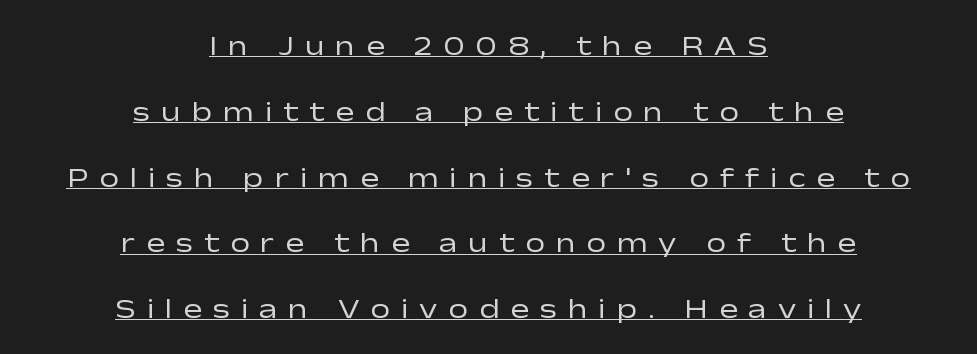
Q: Is the text bold? A: No.
Q: Is the text italic (slanted)? A: No, it is upright.
Q: Is the typeface a serif or a sans-serif typeface? A: Sans-serif.
Q: Is the text underlined? A: Yes.
Q: How is the paragraph aligned? A: Centered.
Q: Is the spacing between letters normal or unusually wide? A: Unusually wide.
Q: Is the spacing between lines tight, normal or loose? A: Loose.
Q: Width (condensed, normal, or wide)? A: Wide.
Q: Stroke contrast? A: Low.
Q: x-height? A: Medium.
Q: Monospaced? A: No.
